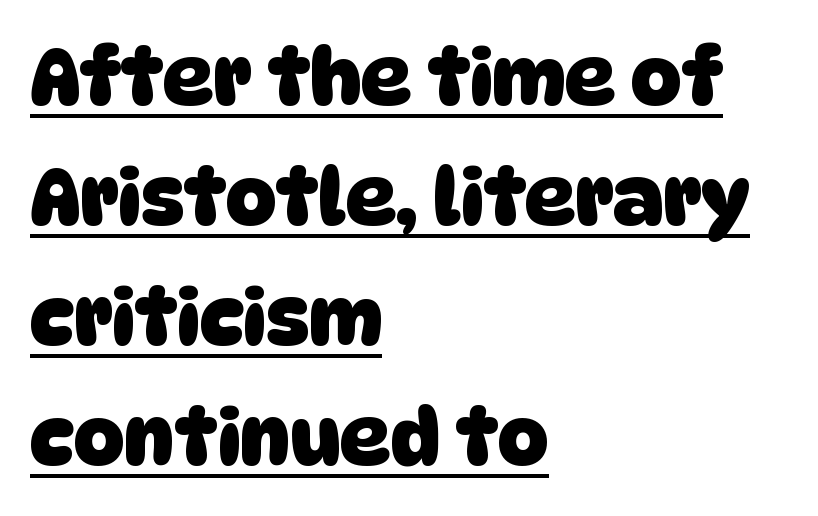
Does a line run under the words? Yes, clearly. Type style note: lacks serifs. Honestly, the row spacing looks completely unremarkable. Is the letter spacing exaggerated? No — it looks like the ordinary default. Heavy, bold letterforms. Proportional: the letters do not fall into vertical columns.
